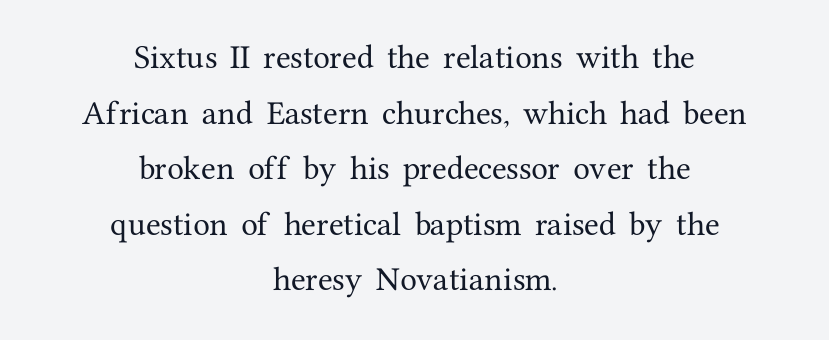
Q: Is the text italic (slanted)? A: No, it is upright.
Q: Is the text underlined? A: No.
Q: How is the paragraph aligned? A: Centered.
Q: Is the spacing between letters normal or unusually wide? A: Normal.
Q: Is the spacing between lines tight, normal or loose? A: Loose.
